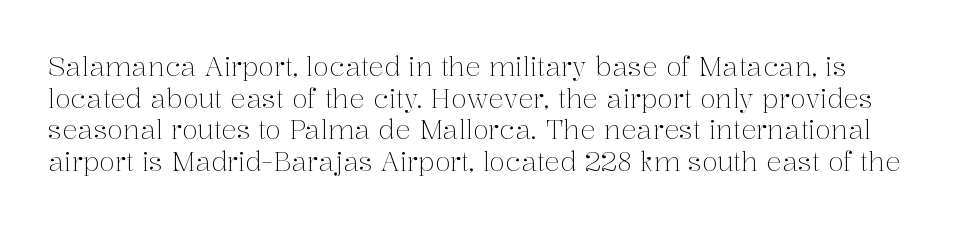
The image shows 26 px text type, upright; set line spacing 1.22x, normal letter spacing, not underlined.
